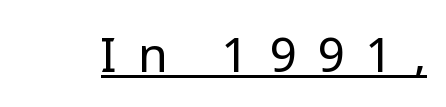
Q: Is the text bold? A: No.
Q: Is the text italic (slanted)? A: No, it is upright.
Q: Is the typeface a serif or a sans-serif typeface? A: Sans-serif.
Q: Is the text underlined? A: Yes.
Q: Is the spacing between letters normal or unusually wide? A: Unusually wide.
Q: Width (condensed, normal, or wide)? A: Normal.
Q: Stroke contrast? A: Low.
Q: x-height? A: Medium.
Q: Monospaced? A: No.
